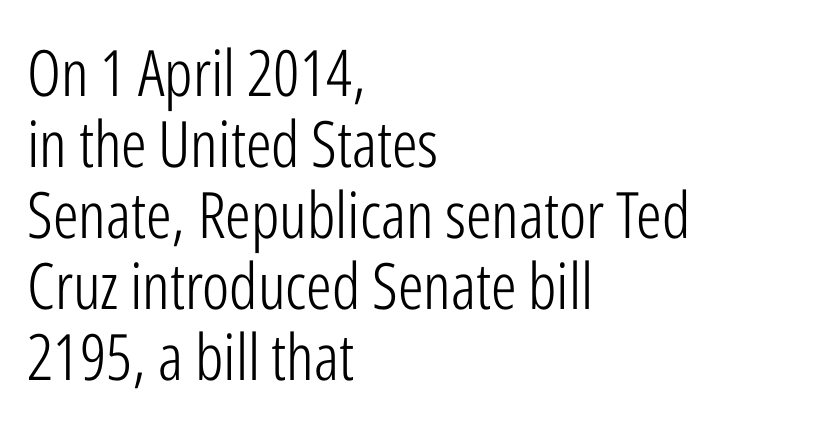
This sample has the flowing, uneven cadence of proportional lettering. Serif or sans? Sans — the stroke terminals are bare. The face looks like a standard text weight, possibly lighter. Unmarked baselines from the first word to the last. Here the glyphs are tracked normally, forming tight word shapes.
